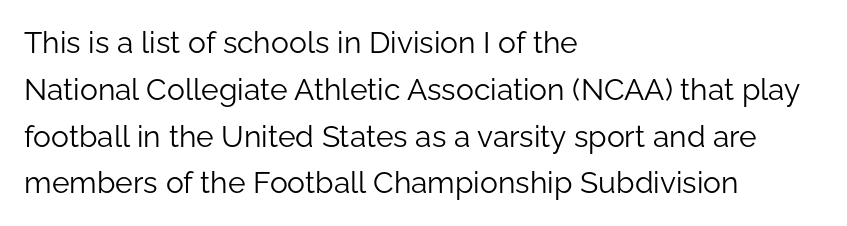
The image shows 30 px light sans-serif type, upright; set left-aligned, normal line spacing (1.56x), normal letter spacing, not underlined; low stroke contrast and a medium x-height.
